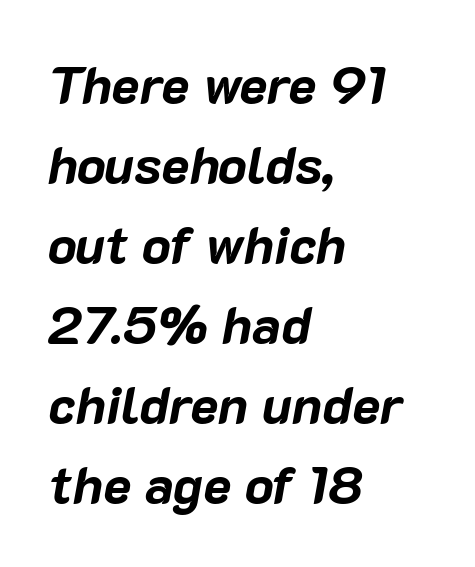
The passage shown has conventional tracking throughout. What weight is shown? A full bold with thick strokes. The ragged edge is on the right, which tells us the setting is flush left. Lines of text with bare space underneath.
